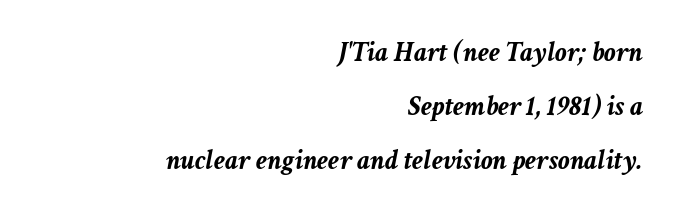
{"italic": "yes", "lean": "right", "slant_degrees": 11, "bold": "yes", "weight": "semibold", "width": "normal", "stroke_contrast": "low", "x_height": "medium", "monospaced": "no", "underline": "no", "align": "right", "line_spacing_ratio": 1.86, "letter_spacing": "normal", "letter_spacing_em": 0.0, "glyph_px": 29}
